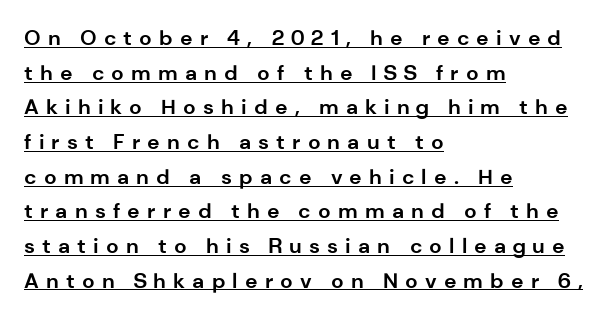
{"italic": "no", "bold": "yes", "underline": "yes", "align": "left", "line_spacing": "normal", "line_spacing_ratio": 1.65, "letter_spacing": "wide", "letter_spacing_em": 0.34, "glyph_px": 21}
